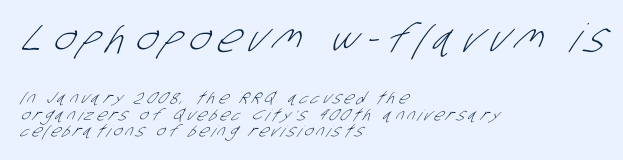
The image shows 39 px light, condensed sans-serif type; set left-aligned, tight line spacing (1.03x), unusually wide letter spacing (+0.22 em), not underlined; the first (top) block is 2.44x larger; low stroke contrast and a large x-height.
